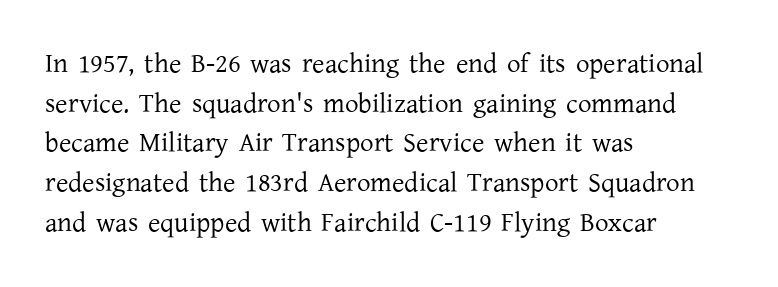
Notice how descenders clear the ascenders below comfortably — that's standard leading. Inter-character spacing is left at the font's built-in metrics. Bare-footed words on every line. The strokes are not fattened; the text isn't bold. A student would call this left alignment; a typographer would say flush left, rag right.
